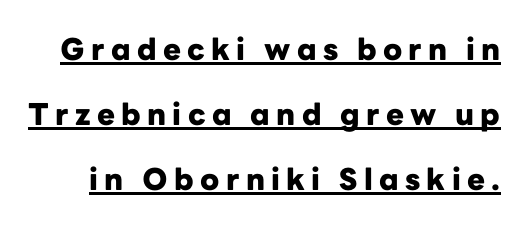
Q: Is the text bold? A: Yes.
Q: Is the text italic (slanted)? A: No, it is upright.
Q: Is the typeface a serif or a sans-serif typeface? A: Sans-serif.
Q: Is the text underlined? A: Yes.
Q: Is the spacing between letters normal or unusually wide? A: Unusually wide.
Q: Is the spacing between lines tight, normal or loose? A: Loose.
Q: Width (condensed, normal, or wide)? A: Normal.
Q: Stroke contrast? A: Low.
Q: x-height? A: Medium.
Q: Monospaced? A: No.
